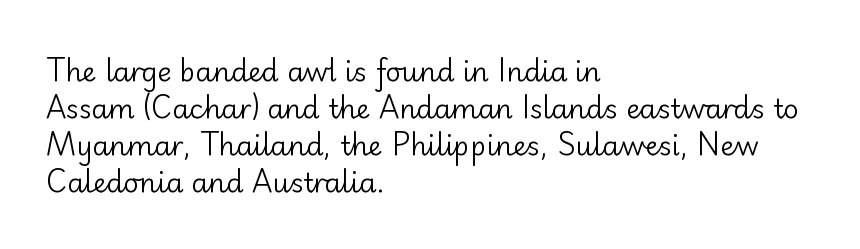
Reading down the block, your eye returns to a fixed left position each line. Tall strokes in this sample are plumb rather than angled. The rendering uses a moderate line-height, typical for paragraphs. This is not heavy type; no bold has been used. Any mark beneath the type? The region is blank. Each word holds together tightly as a unit, with standard inter-letter gaps.
